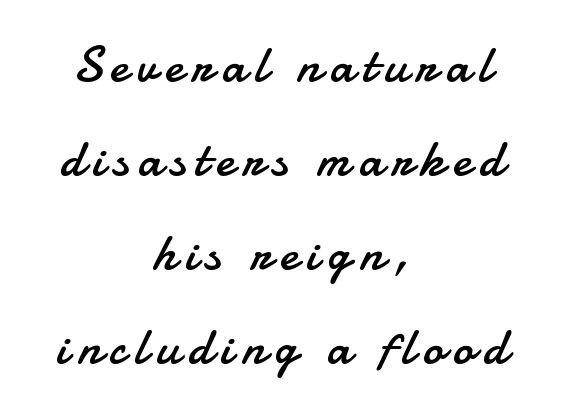
No word sits above an underline. Serif or sans? Sans — the stroke terminals are bare. Character widths vary here, with narrow letters taking less room than wide ones. Every row of glyphs is offset so its center matches the block's center. Counters stay open thanks to moderate or lighter strokes.
